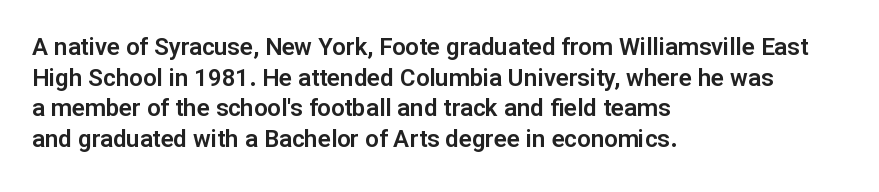
{"italic": "no", "underline": "no", "align": "left", "line_spacing": "normal", "line_spacing_ratio": 1.28, "letter_spacing": "normal", "letter_spacing_em": 0.0, "glyph_px": 24}
